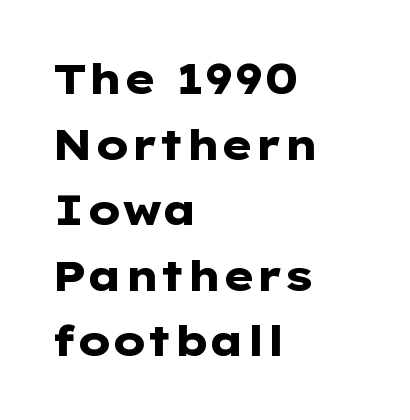
The image shows 42 px heavy, wide sans-serif type, upright; set left-aligned, normal line spacing (1.56x), normal letter spacing, not underlined; low stroke contrast and a medium x-height.
